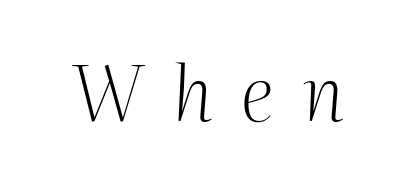
Q: Is the text bold? A: No.
Q: Is the text italic (slanted)? A: Yes, it leans right by about 2 degrees.
Q: Is the typeface a serif or a sans-serif typeface? A: Serif.
Q: Is the text underlined? A: No.
Q: Is the spacing between letters normal or unusually wide? A: Unusually wide.
Q: Width (condensed, normal, or wide)? A: Normal.
Q: Stroke contrast? A: Medium.
Q: x-height? A: Medium.
Q: Monospaced? A: No.
